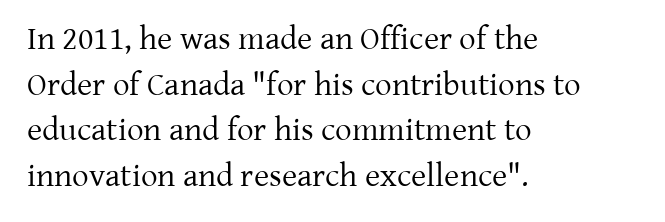
Do the characters align in a grid? No, the font is proportional. Vertically, the passage feels balanced, rows spaced as you'd expect. Nope, not italic — everything's standing straight. Unmarked baselines from the first word to the last.
